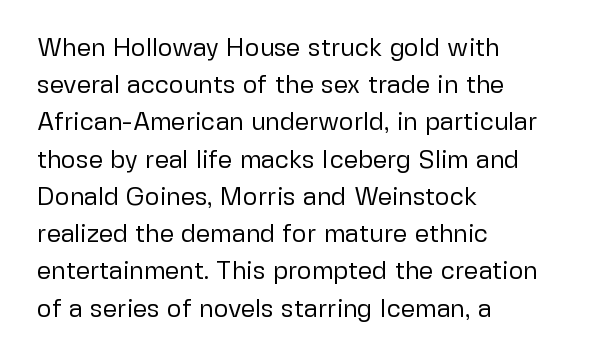
{"italic": "no", "bold": "no", "underline": "no", "align": "left", "line_spacing": "normal", "line_spacing_ratio": 1.49, "letter_spacing": "normal", "letter_spacing_em": 0.0, "glyph_px": 25}
